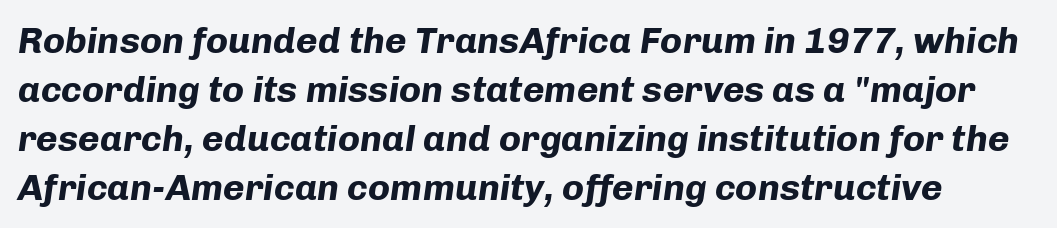
The image shows 37 px bold type, italic (leaning right); set normal line spacing (1.32x), normal letter spacing, not underlined; low stroke contrast and a medium x-height.
